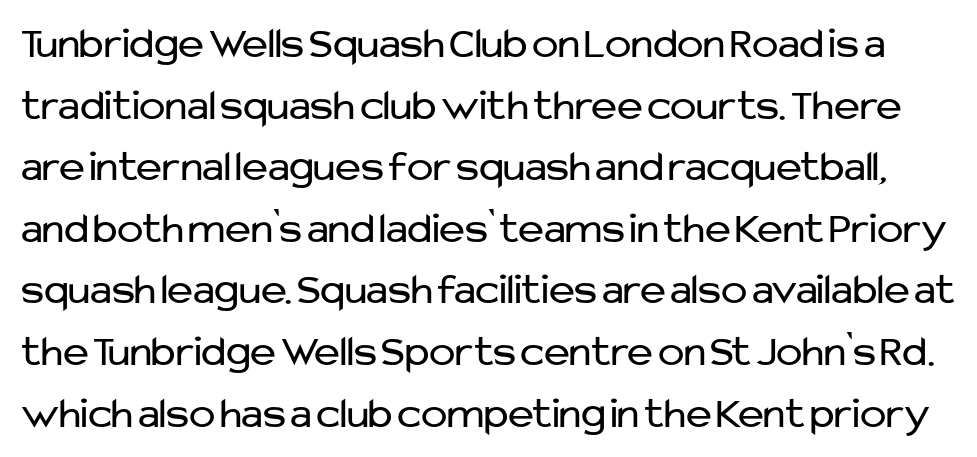
Type style note: lacks serifs. Check under the words: just untouched page. What stands out about the letter spacing? Nothing — it is the standard amount. A roman cut, with each character standing at attention.
